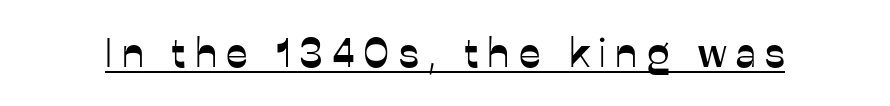
Letter spacing: wide. The lettering stays uniformly vertical, giving the passage a roman look. Like a heading marked for emphasis, these lines bear an underscore. The rendering shows plain stroke endings on the letterforms — a sans-serif design.
